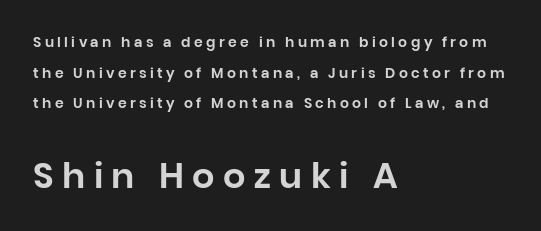
Q: Is the text italic (slanted)? A: No, it is upright.
Q: Is the typeface a serif or a sans-serif typeface? A: Sans-serif.
Q: Is the text underlined? A: No.
Q: How is the paragraph aligned? A: Left-aligned.
Q: Is the spacing between letters normal or unusually wide? A: Unusually wide.
Q: Is the spacing between lines tight, normal or loose? A: Loose.
Q: Which block of text is set in a larger size, the first (top) or the second (bottom)? A: The second (bottom) one.
Q: Width (condensed, normal, or wide)? A: Normal.
Q: Stroke contrast? A: Low.
Q: x-height? A: Large.
Q: Monospaced? A: No.
